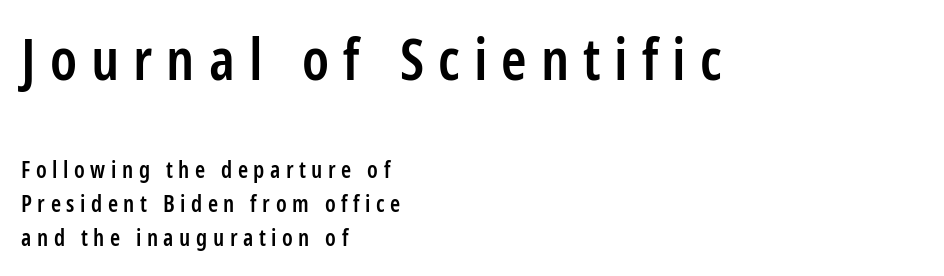
{"serif": "no", "italic": "no", "bold": "semi", "weight": "semibold", "width": "condensed", "stroke_contrast": "low", "x_height": "medium", "monospaced": "no", "underline": "no", "align": "left", "line_spacing": "normal", "line_spacing_ratio": 1.49, "letter_spacing": "wide", "letter_spacing_em": 0.24, "larger_block": "first", "size_ratio": 2.52, "glyph_px": 58}
